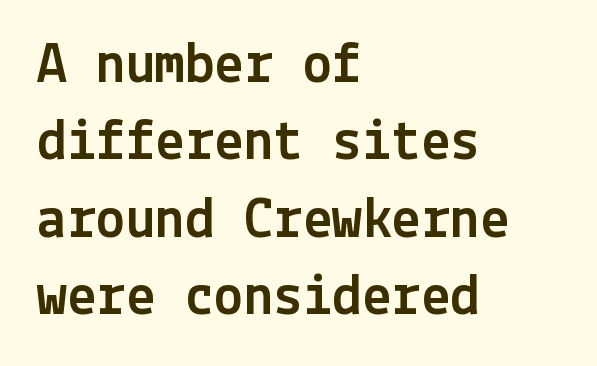
{"serif": "no", "italic": "no", "width": "normal", "x_height": "medium", "underline": "no", "align": "left", "line_spacing": "normal", "line_spacing_ratio": 1.31, "letter_spacing": "normal", "letter_spacing_em": 0.0, "glyph_px": 59}
